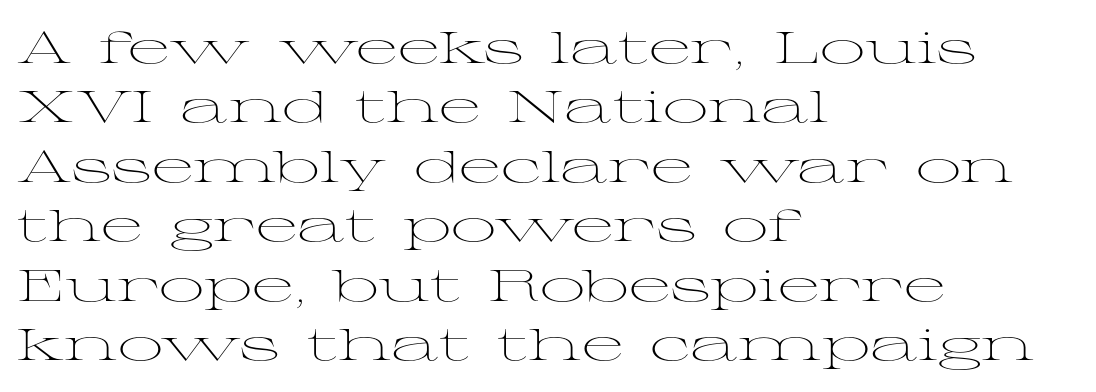
Q: Is the text bold? A: No.
Q: Is the text italic (slanted)? A: No, it is upright.
Q: Is the typeface a serif or a sans-serif typeface? A: Serif.
Q: Is the text underlined? A: No.
Q: How is the paragraph aligned? A: Left-aligned.
Q: Is the spacing between letters normal or unusually wide? A: Normal.
Q: Is the spacing between lines tight, normal or loose? A: Normal.
Q: Width (condensed, normal, or wide)? A: Wide.
Q: Stroke contrast? A: Medium.
Q: x-height? A: Medium.
Q: Monospaced? A: No.
